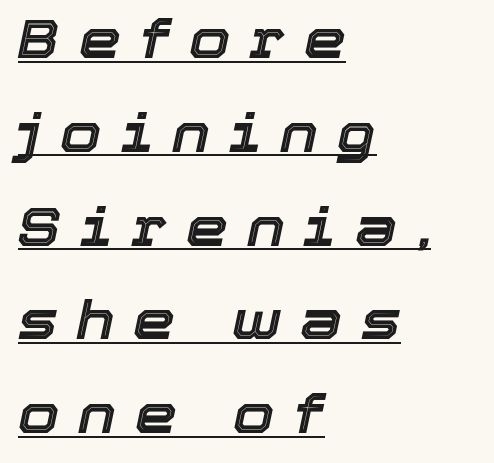
{"italic": "yes", "lean": "right", "slant_degrees": 12, "width": "normal", "x_height": "medium", "monospaced": "no", "underline": "yes", "align": "left", "line_spacing_ratio": 1.77, "letter_spacing": "wide", "letter_spacing_em": 0.36, "glyph_px": 53}
